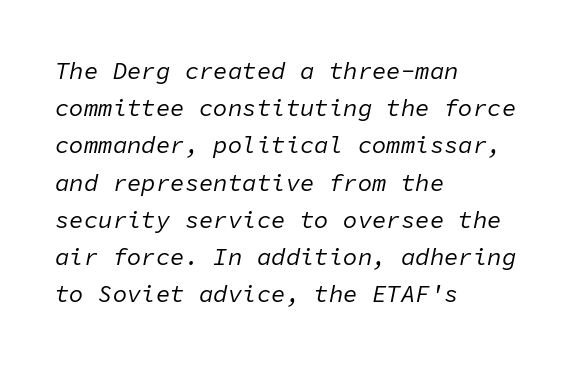
The image shows 24 px text type, italic (leaning right); set left-aligned, normal line spacing (1.55x), normal letter spacing, not underlined.
